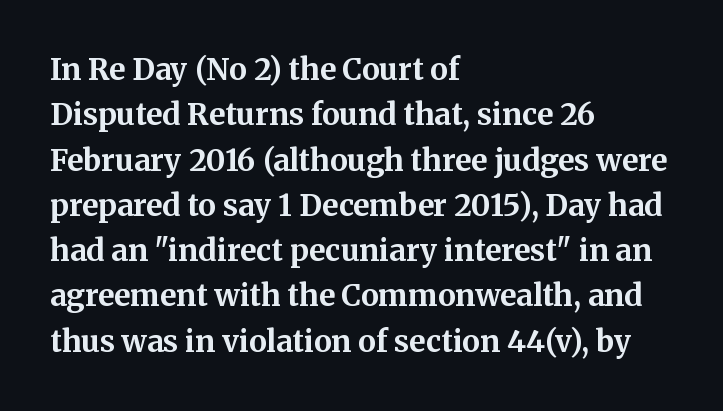
Here the designer chose a conventional face with non-uniform glyph widths. Underline: absent. These words are printed bold, with thick strokes throughout. Every row of glyphs begins at an identical x-position on the left. If you drew a line through each stem, it would be perfectly vertical.
